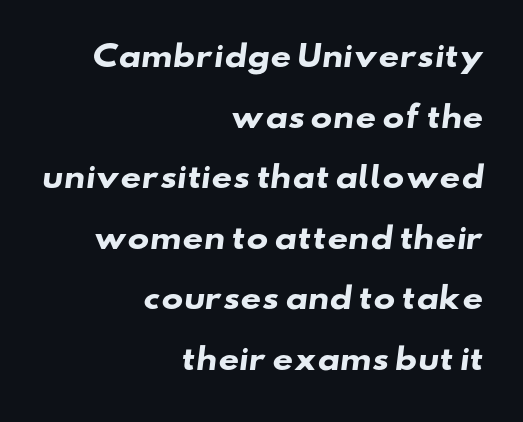
Q: Is the text bold? A: Yes.
Q: Is the typeface a serif or a sans-serif typeface? A: Sans-serif.
Q: Is the text underlined? A: No.
Q: How is the paragraph aligned? A: Right-aligned.
Q: Is the spacing between letters normal or unusually wide? A: Normal.
Q: Is the spacing between lines tight, normal or loose? A: Loose.
Q: Width (condensed, normal, or wide)? A: Wide.
Q: Stroke contrast? A: Low.
Q: x-height? A: Small.
Q: Monospaced? A: No.
